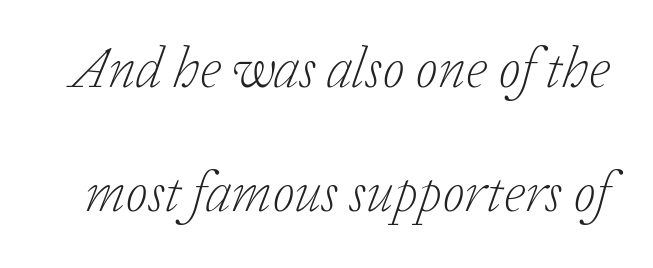
Q: Is the text bold? A: No.
Q: Is the text italic (slanted)? A: Yes, it leans right by about 20 degrees.
Q: Is the typeface a serif or a sans-serif typeface? A: Serif.
Q: Is the text underlined? A: No.
Q: Is the spacing between letters normal or unusually wide? A: Normal.
Q: Is the spacing between lines tight, normal or loose? A: Loose.
Q: Width (condensed, normal, or wide)? A: Normal.
Q: Stroke contrast? A: Low.
Q: x-height? A: Medium.
Q: Monospaced? A: No.
